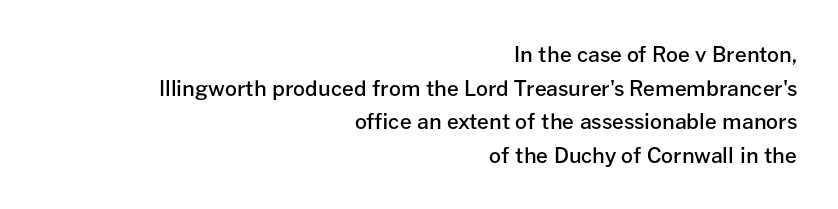
{"italic": "no", "bold": "semi", "underline": "no", "align": "right", "line_spacing": "normal", "line_spacing_ratio": 1.6, "letter_spacing": "normal", "letter_spacing_em": 0.0, "glyph_px": 21}
